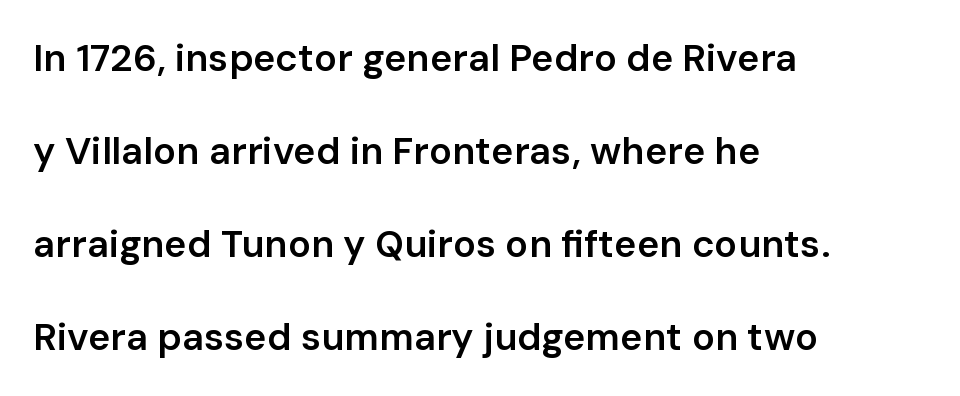
Its strokes are somewhat broadened, the hallmark of semibold type. Nope, not italic — everything's standing straight. The setting favours the left margin, as ordinary paragraphs usually do. Is this a fixed-width face? No — the glyphs have proportional, varying widths. No word sits above an underline. The typeface chosen for these lines omits serifs.
